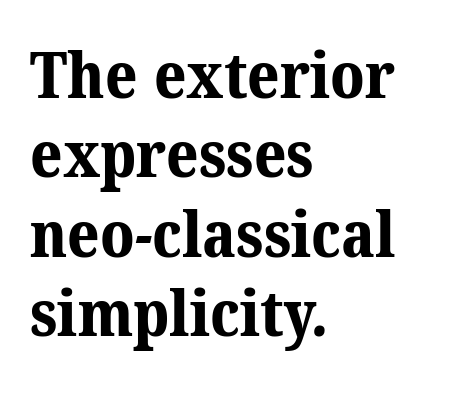
Q: Is the text bold? A: Yes.
Q: Is the typeface a serif or a sans-serif typeface? A: Serif.
Q: Is the text underlined? A: No.
Q: How is the paragraph aligned? A: Left-aligned.
Q: Is the spacing between letters normal or unusually wide? A: Normal.
Q: Is the spacing between lines tight, normal or loose? A: Normal.
Q: Width (condensed, normal, or wide)? A: Normal.
Q: Stroke contrast? A: Medium.
Q: x-height? A: Medium.
Q: Monospaced? A: No.
